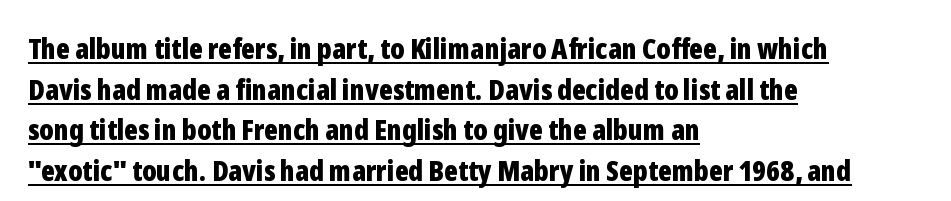
Spacing verdict: proportional, widths tailored to each character. The letters sit at their default tracking, neither squeezed nor spread. Pretty heavy lettering here — definitely bold. A student would call this left alignment; a typographer would say flush left, rag right. The lettering stays uniformly vertical, giving the passage a roman look. Reading down the column, the eye jumps a familiar distance to each next line.
